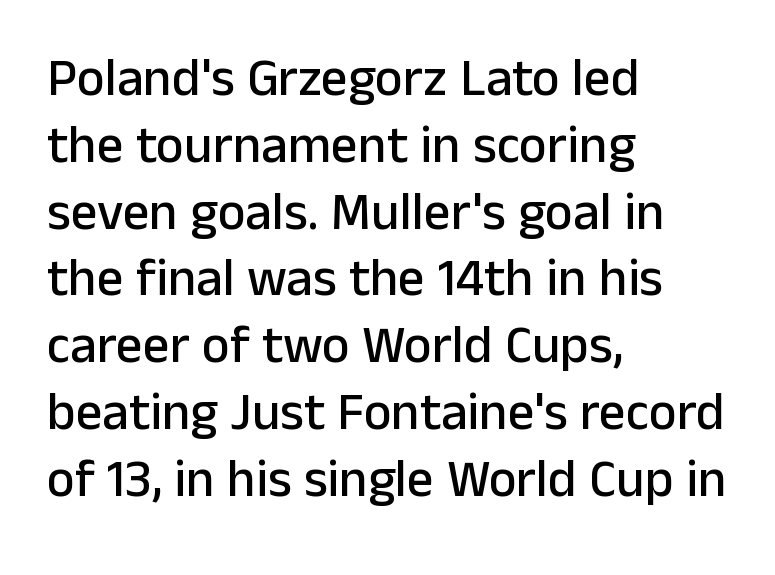
Q: Is the text italic (slanted)? A: No, it is upright.
Q: Is the typeface a serif or a sans-serif typeface? A: Sans-serif.
Q: Is the text underlined? A: No.
Q: How is the paragraph aligned? A: Left-aligned.
Q: Is the spacing between letters normal or unusually wide? A: Normal.
Q: Is the spacing between lines tight, normal or loose? A: Normal.
Q: Width (condensed, normal, or wide)? A: Normal.
Q: Stroke contrast? A: Low.
Q: x-height? A: Medium.
Q: Monospaced? A: No.
